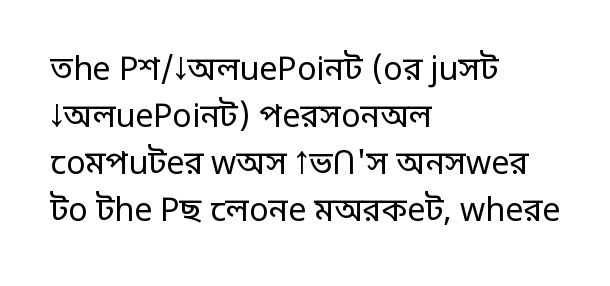
Compared with a typical body face, this is equally light or lighter still. Is there any slant? The stems are plumb. Type without underlining. Compared with typical body copy, the letter spacing here is the same. Unlike a traditional serif, this face leaves its strokes unadorned.
